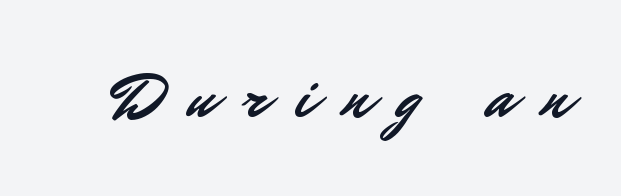
The image shows 65 px sans-serif type; set unusually wide letter spacing (+0.41 em), not underlined; low stroke contrast and a small x-height.
